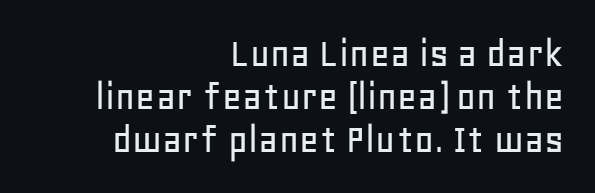
Is this a fixed-width face? No — the glyphs have proportional, varying widths. Observe the absence of serifs on each vertical stroke in this sample. The space directly below the letters is spotless. The rendering keeps characters at their native spacing. The paragraph has a hard right edge and a soft left edge. The line-height multiplier appears low, near solid setting.
